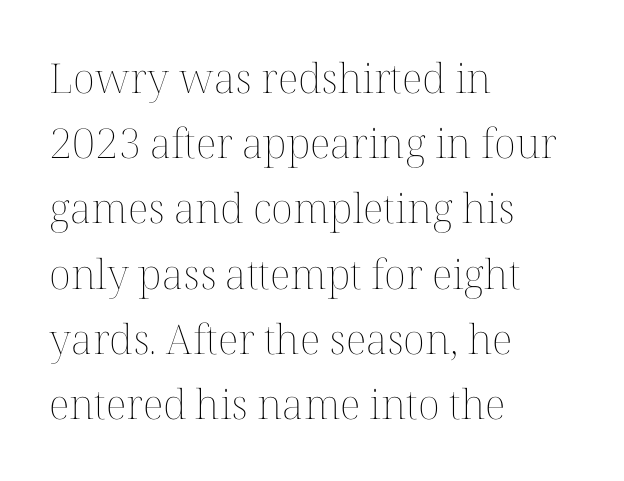
{"italic": "no", "bold": "no", "weight": "thin", "width": "normal", "stroke_contrast": "medium", "x_height": "medium", "monospaced": "no", "underline": "no", "align": "left", "line_spacing": "normal", "line_spacing_ratio": 1.59, "letter_spacing": "normal", "letter_spacing_em": 0.0, "glyph_px": 41}
